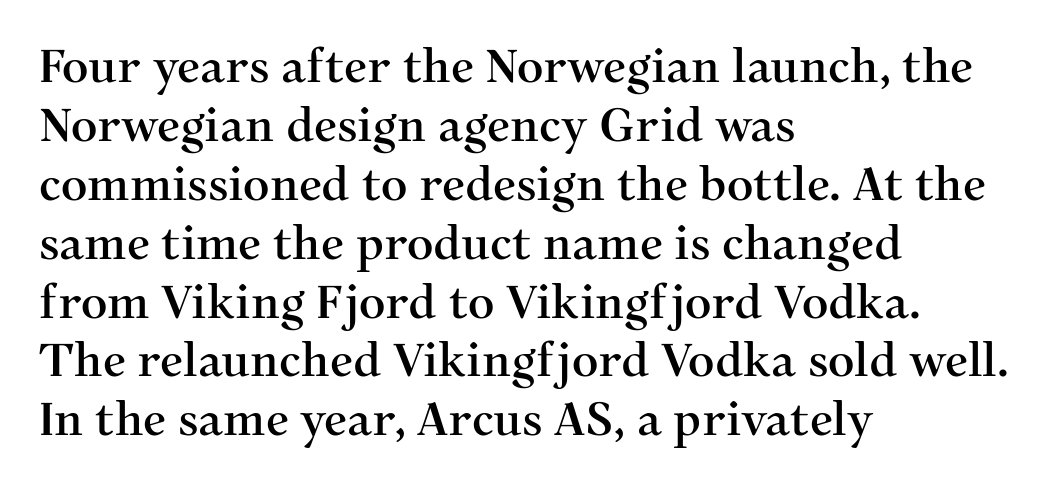
{"serif": "yes", "italic": "no", "width": "normal", "stroke_contrast": "medium", "x_height": "medium", "monospaced": "no", "underline": "no", "align": "left", "line_spacing": "normal", "line_spacing_ratio": 1.28, "letter_spacing": "normal", "letter_spacing_em": 0.0, "glyph_px": 46}
